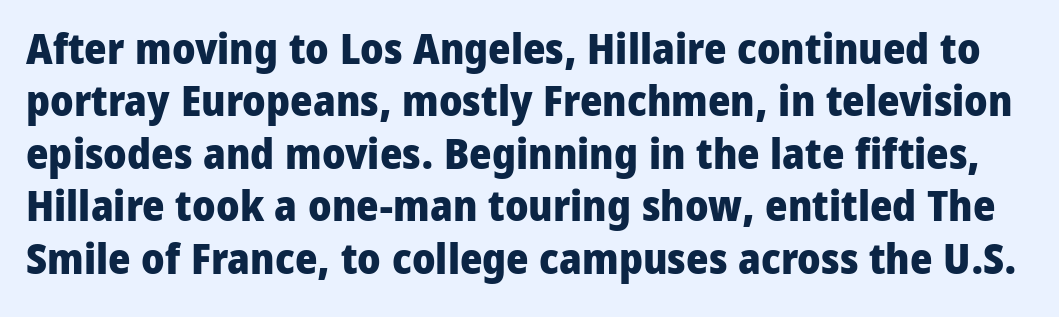
This sample has the flowing, uneven cadence of proportional lettering. The type family on display is of the sans-serif kind. Weight: bold. Every stem runs plumb, perpendicular to the baseline. A typesetter would call this zero additional tracking. Nobody drew a line under any word here.
